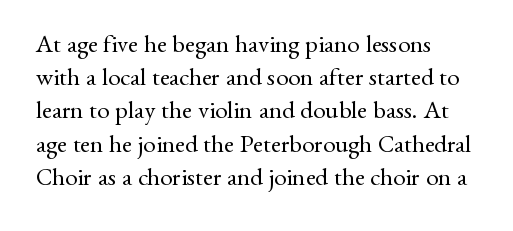
{"italic": "no", "bold": "no", "underline": "no", "align": "left", "line_spacing": "normal", "line_spacing_ratio": 1.33, "letter_spacing": "normal", "letter_spacing_em": 0.0, "glyph_px": 25}
